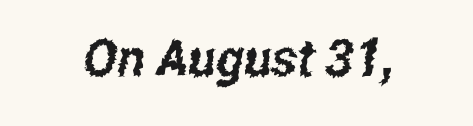
{"serif": "no", "width": "condensed", "stroke_contrast": "low", "x_height": "medium", "monospaced": "no", "underline": "no", "letter_spacing": "normal", "letter_spacing_em": 0.0, "glyph_px": 52}
